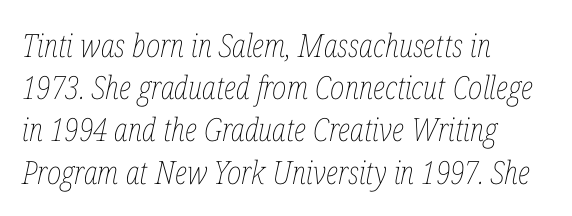
The image shows 32 px thin, condensed type, italic (leaning right); set left-aligned, normal line spacing (1.32x), normal letter spacing, not underlined; low stroke contrast and a medium x-height.
